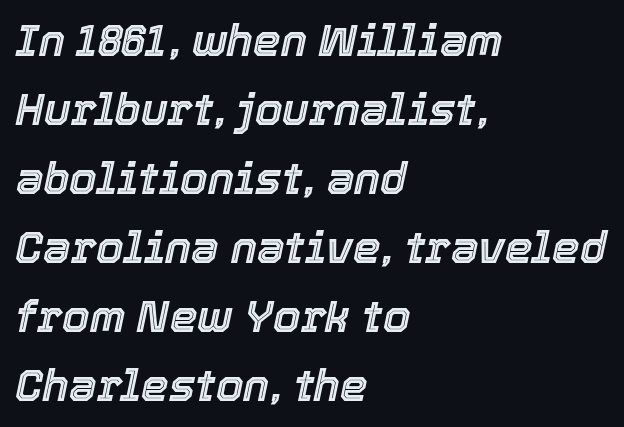
The image shows 44 px text type, italic (leaning right); set left-aligned, normal line spacing (1.57x), normal letter spacing, not underlined; a medium x-height.
